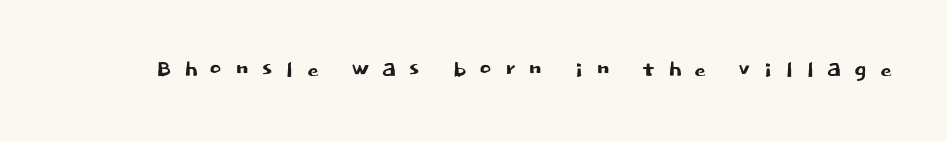
Italic: no, the glyphs are upright roman. Nobody drew a line under any word here. Varying glyph widths throughout — classic text-font behaviour. Honestly, the letter spacing is so wide it's the main thing you notice. The typeface chosen for these lines omits serifs.
